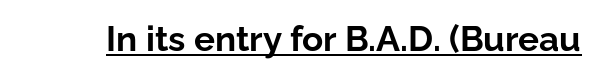
Q: Is the text bold? A: Yes.
Q: Is the text italic (slanted)? A: No, it is upright.
Q: Is the typeface a serif or a sans-serif typeface? A: Sans-serif.
Q: Is the text underlined? A: Yes.
Q: Is the spacing between letters normal or unusually wide? A: Normal.
Q: Width (condensed, normal, or wide)? A: Normal.
Q: Stroke contrast? A: Low.
Q: x-height? A: Medium.
Q: Monospaced? A: No.
